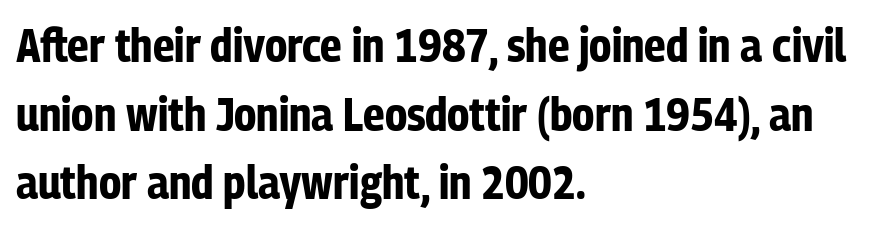
{"serif": "no", "italic": "no", "bold": "yes", "weight": "bold", "width": "condensed", "stroke_contrast": "low", "x_height": "medium", "monospaced": "no", "underline": "no", "align": "left", "line_spacing": "normal", "line_spacing_ratio": 1.46, "letter_spacing": "normal", "letter_spacing_em": 0.0, "glyph_px": 47}
